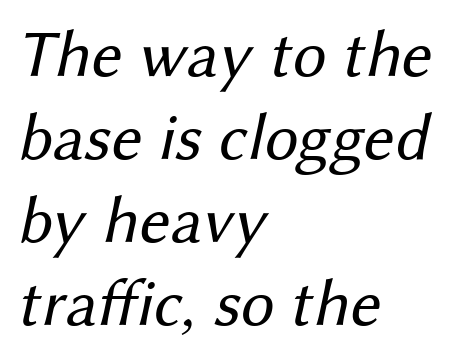
The image shows 67 px regular-weight sans-serif type; set left-aligned, line spacing 1.24x, normal letter spacing, not underlined; medium stroke contrast and a medium x-height.
